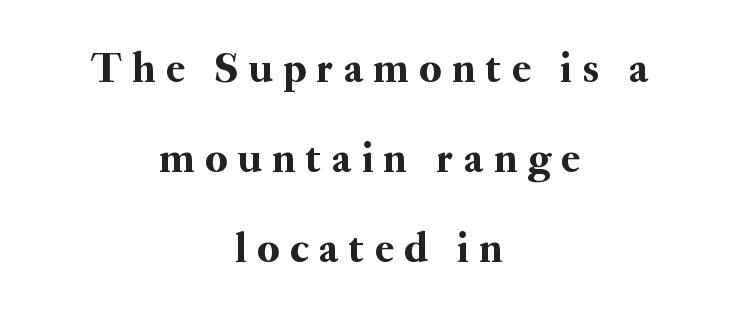
Do the letters lean? They stand straight. Line spacing here is loose. The type family on display is of the serif kind. Where is the straight margin? There isn't one; the lines are centered. You could only call the tracking loose — the letters float apart. The passage shown is typed in a proportional face where columns would drift.
